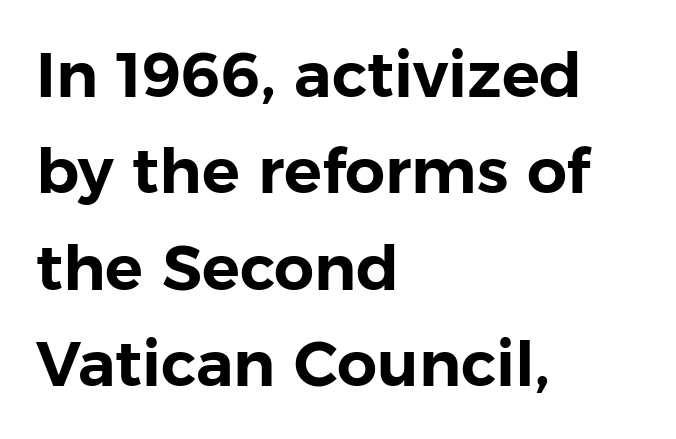
{"serif": "no", "italic": "no", "width": "normal", "stroke_contrast": "low", "x_height": "medium", "monospaced": "no", "underline": "no", "align": "left", "line_spacing": "normal", "line_spacing_ratio": 1.53, "letter_spacing": "normal", "letter_spacing_em": 0.0, "glyph_px": 63}
